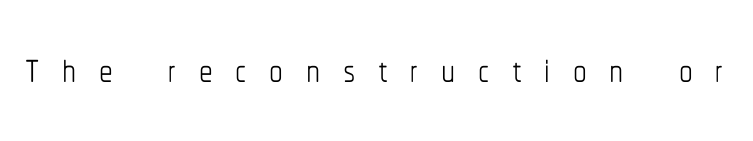
The rendering inserts visible extra space after every character. Bare-footed words on every line. You could not count columns in this text — the font is proportionally spaced. The lettering holds an erect, upright posture throughout. Each stroke keeps to a modest, everyday thickness or less.
